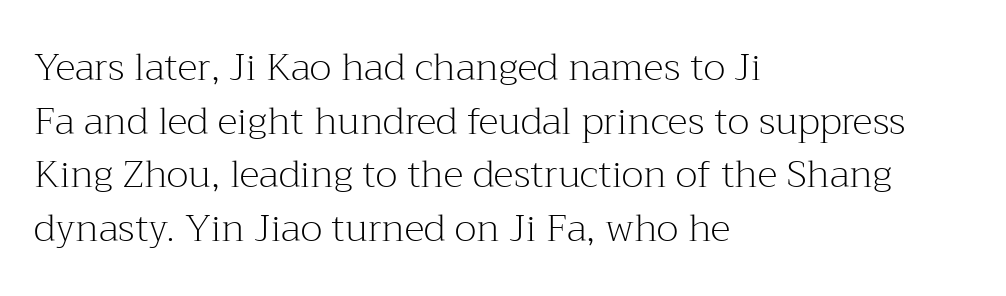
Q: Is the text bold? A: No.
Q: Is the text italic (slanted)? A: No, it is upright.
Q: Is the typeface a serif or a sans-serif typeface? A: Serif.
Q: Is the text underlined? A: No.
Q: How is the paragraph aligned? A: Left-aligned.
Q: Is the spacing between letters normal or unusually wide? A: Normal.
Q: Is the spacing between lines tight, normal or loose? A: Normal.
Q: Width (condensed, normal, or wide)? A: Normal.
Q: Stroke contrast? A: Medium.
Q: x-height? A: Medium.
Q: Monospaced? A: No.
